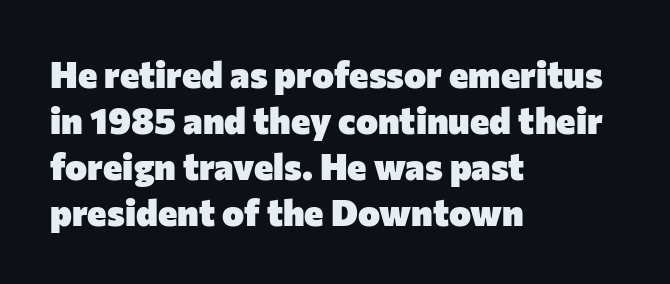
The image shows 37 px heavy sans-serif type, upright; set left-aligned, line spacing 1.24x, normal letter spacing, not underlined; low stroke contrast and a medium x-height.
